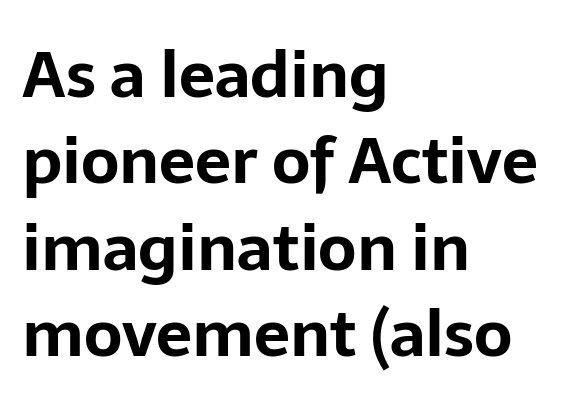
These lines were composed using upright roman letters. Caption: bold face, heavy strokes. Spacing between characters is what you'd get straight out of the box. Leading: standard. A clean baseline with only descenders dipping below it. No feet cap the strokes, marking this as sans-serif type.
